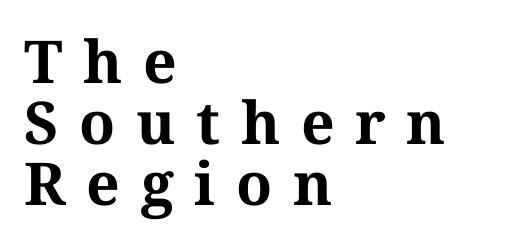
{"serif": "yes", "italic": "no", "bold": "yes", "weight": "bold", "width": "normal", "stroke_contrast": "medium", "x_height": "medium", "monospaced": "no", "underline": "no", "align": "left", "line_spacing": "tight", "line_spacing_ratio": 1.03, "letter_spacing": "wide", "letter_spacing_em": 0.35, "glyph_px": 59}
